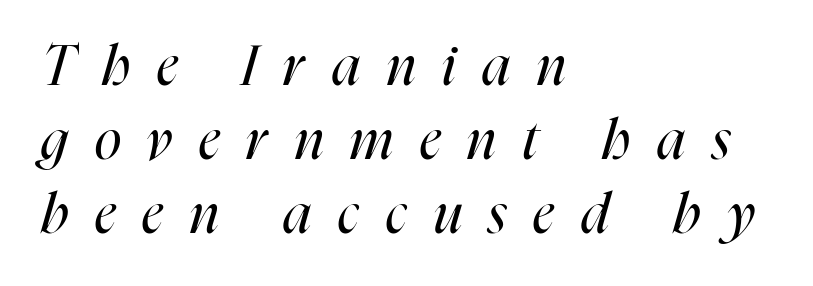
The image shows 55 px regular-weight, condensed type, italic (leaning right); set left-aligned, normal line spacing (1.35x), unusually wide letter spacing (+0.49 em), not underlined; high stroke contrast and a medium x-height.
